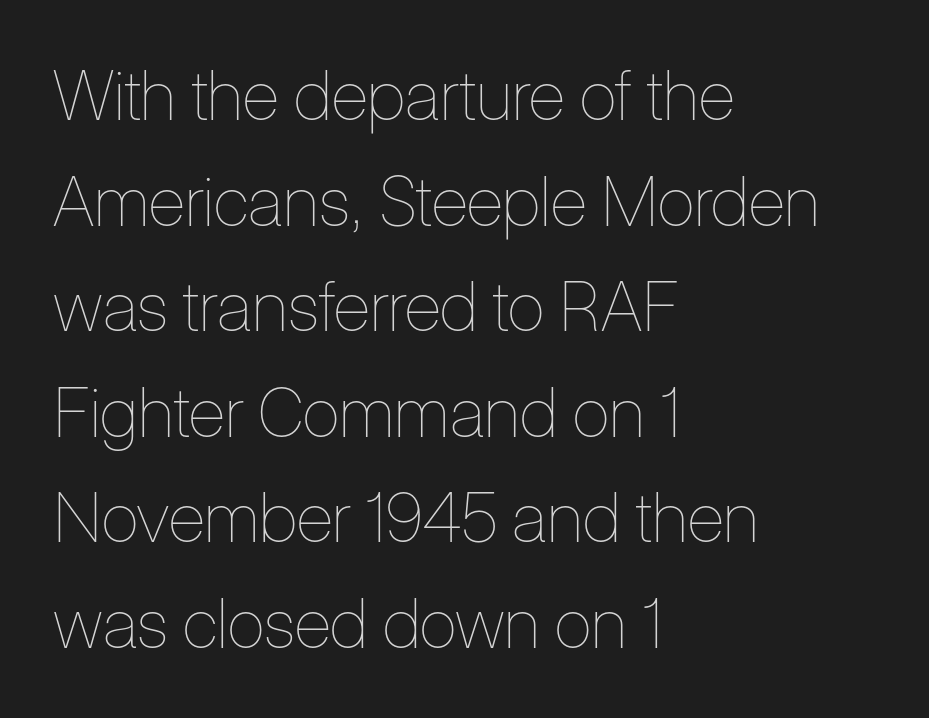
{"italic": "no", "bold": "no", "weight": "thin", "width": "condensed", "stroke_contrast": "low", "x_height": "medium", "monospaced": "no", "underline": "no", "align": "left", "line_spacing": "normal", "line_spacing_ratio": 1.53, "letter_spacing": "normal", "letter_spacing_em": 0.0, "glyph_px": 69}
